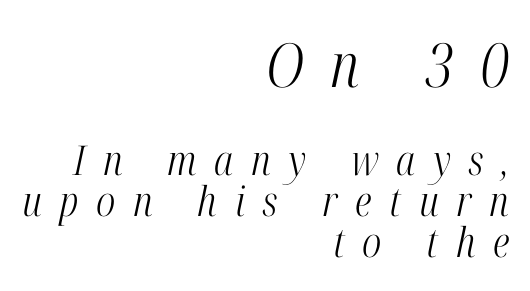
Font category for this specimen: serif. Stems and bowls with no extra thickness — not bold. What's the leading like? Squeezed, with rows nearly overlapping. Bigger letters appear in the top chunk; the bottom chunk is reduced.
